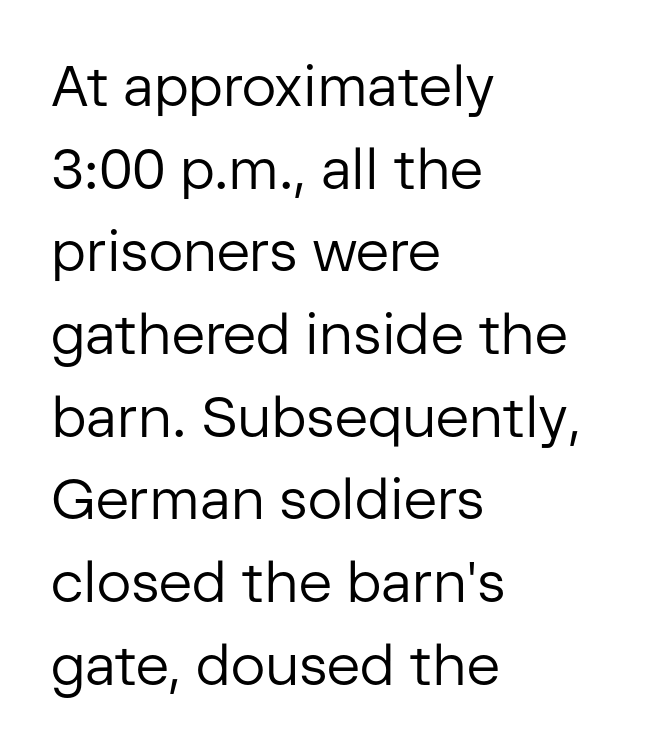
The image shows 57 px regular-weight sans-serif type, upright; set left-aligned, normal line spacing (1.45x), normal letter spacing, not underlined; low stroke contrast and a medium x-height.
